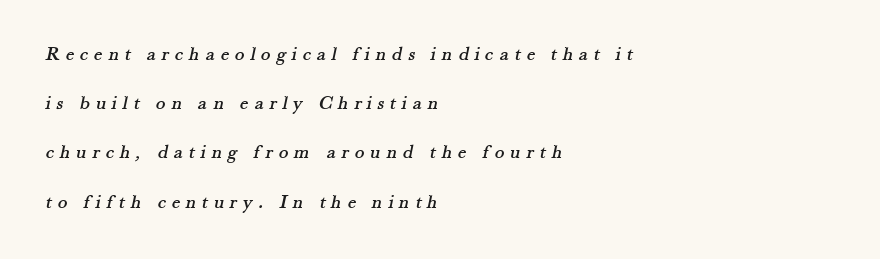
Q: Is the text underlined? A: No.
Q: How is the paragraph aligned? A: Left-aligned.
Q: Is the spacing between letters normal or unusually wide? A: Unusually wide.
Q: Is the spacing between lines tight, normal or loose? A: Loose.
